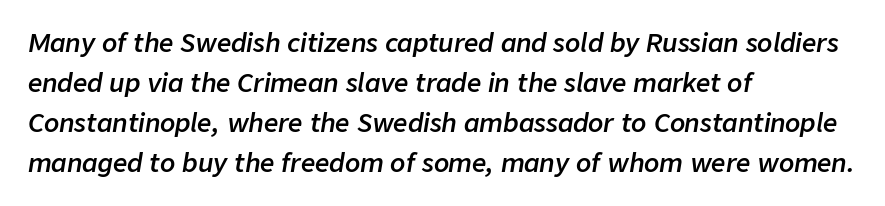
Q: Is the text bold? A: Semi-bold.
Q: Is the text italic (slanted)? A: Yes, it leans right by about 9 degrees.
Q: Is the text underlined? A: No.
Q: How is the paragraph aligned? A: Left-aligned.
Q: Is the spacing between letters normal or unusually wide? A: Normal.
Q: Is the spacing between lines tight, normal or loose? A: Normal.
